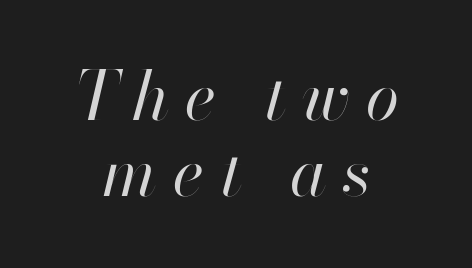
Q: Is the text bold? A: No.
Q: Is the text italic (slanted)? A: Yes, it leans right by about 13 degrees.
Q: Is the text underlined? A: No.
Q: How is the paragraph aligned? A: Centered.
Q: Is the spacing between letters normal or unusually wide? A: Unusually wide.
Q: Is the spacing between lines tight, normal or loose? A: Tight.
Q: Width (condensed, normal, or wide)? A: Normal.
Q: Stroke contrast? A: High.
Q: x-height? A: Small.
Q: Monospaced? A: No.
